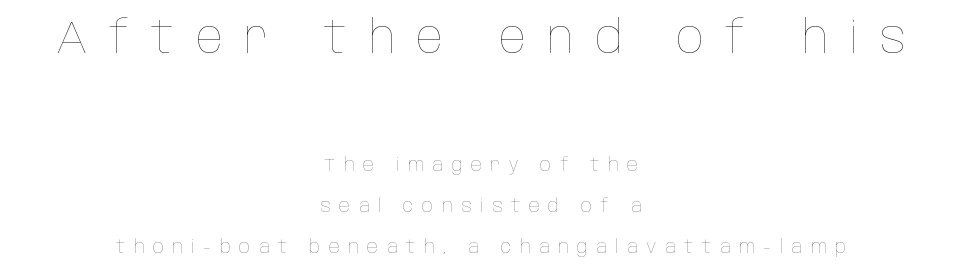
{"italic": "no", "bold": "no", "weight": "thin", "width": "condensed", "stroke_contrast": "low", "x_height": "large", "monospaced": "no", "underline": "no", "align": "center", "line_spacing": "loose", "line_spacing_ratio": 2.29, "letter_spacing": "wide", "letter_spacing_em": 0.47, "larger_block": "first", "size_ratio": 2.5, "glyph_px": 45}
